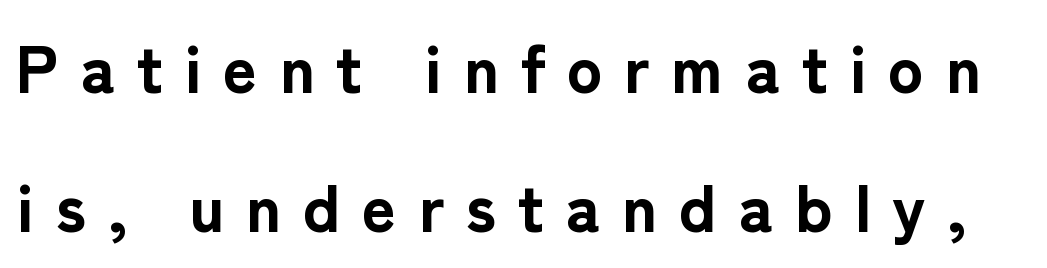
Character widths vary here, with narrow letters taking less room than wide ones. Emphasis by weight is at full strength: bold. The gaps between neighbouring characters are conspicuously large. Nothing sits at the stroke ends, so this counts as sans-serif. Each new line begins a long way beneath the previous one. Vertical strokes here are truly vertical.
